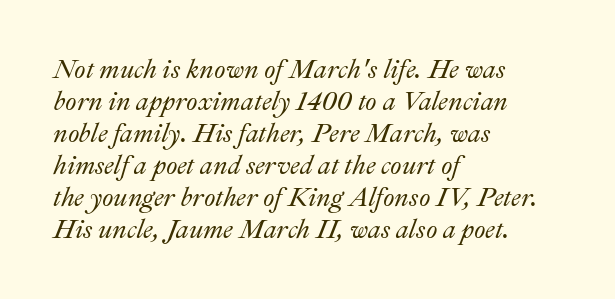
In CSS terms this would be text-align: left. Tracking value appears to be zero — textbook default spacing. If you drew a line through each stem, it would be angled. No word sits above an underline.
